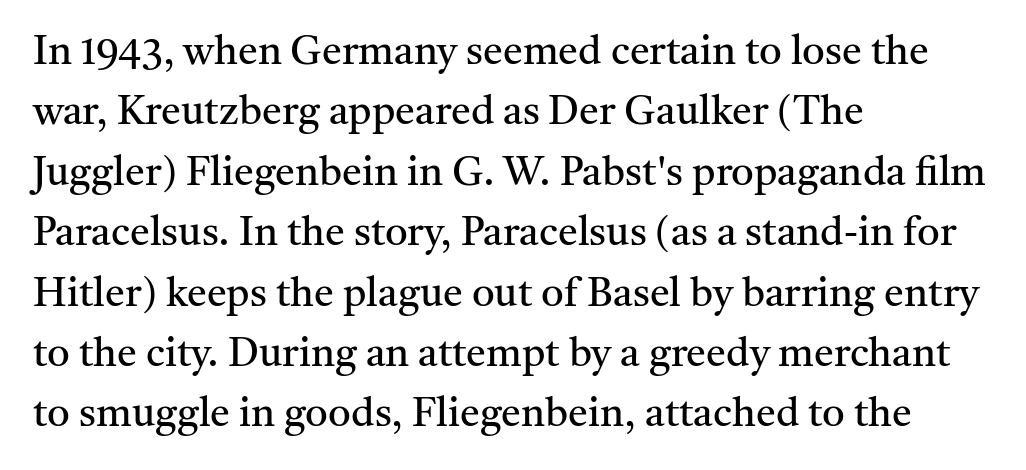
{"serif": "yes", "italic": "no", "bold": "no", "weight": "regular", "width": "normal", "stroke_contrast": "medium", "x_height": "medium", "monospaced": "no", "underline": "no", "align": "left", "line_spacing": "normal", "line_spacing_ratio": 1.51, "letter_spacing": "normal", "letter_spacing_em": 0.0, "glyph_px": 40}
